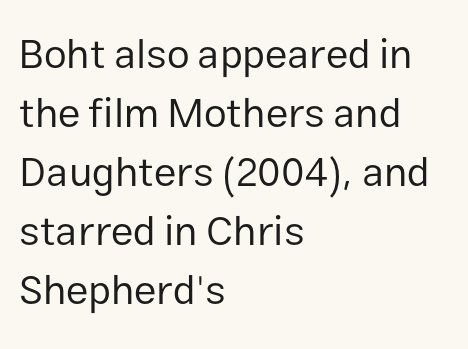
Nothing sits at the stroke ends, so this counts as sans-serif. Letters have the restrained weight of plain body copy at most. Short and long lines alike share a common starting point at left. Style check: upright. This sample keeps an unexceptional amount of space between lines.
